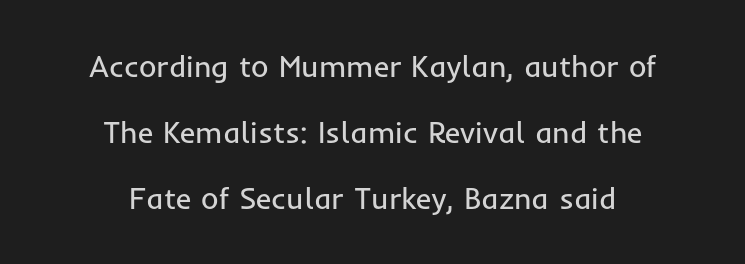
Q: Is the text bold? A: No.
Q: Is the text italic (slanted)? A: No, it is upright.
Q: Is the typeface a serif or a sans-serif typeface? A: Sans-serif.
Q: Is the text underlined? A: No.
Q: How is the paragraph aligned? A: Centered.
Q: Is the spacing between letters normal or unusually wide? A: Normal.
Q: Is the spacing between lines tight, normal or loose? A: Loose.
Q: Width (condensed, normal, or wide)? A: Normal.
Q: Stroke contrast? A: Low.
Q: x-height? A: Medium.
Q: Monospaced? A: No.
